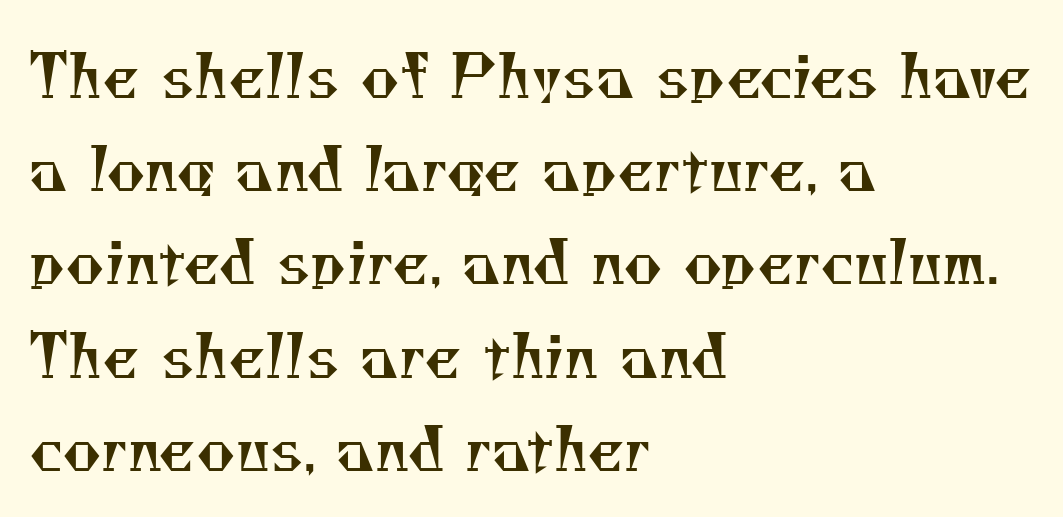
Stroke terminals: seriffed. The setting favours the left margin, as ordinary paragraphs usually do. Stems here are at most as thick as an everyday book face. Nobody touched the tracking dial on this one.
